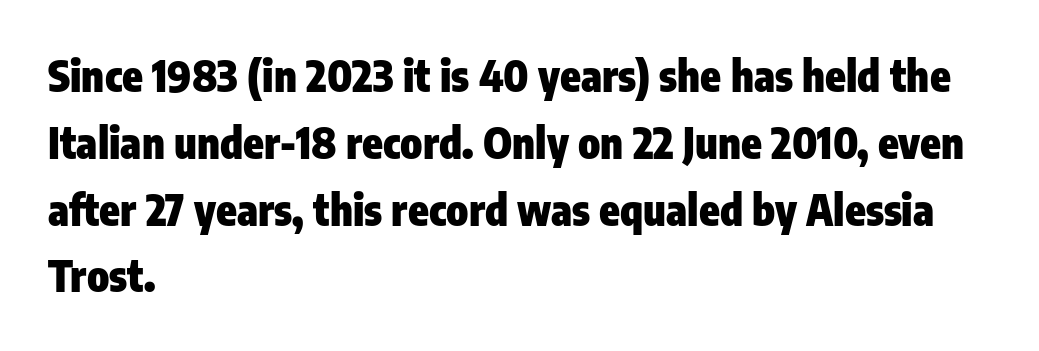
The image shows 42 px heavy, condensed sans-serif type, upright; set left-aligned, normal line spacing (1.59x), normal letter spacing, not underlined; low stroke contrast and a medium x-height.
